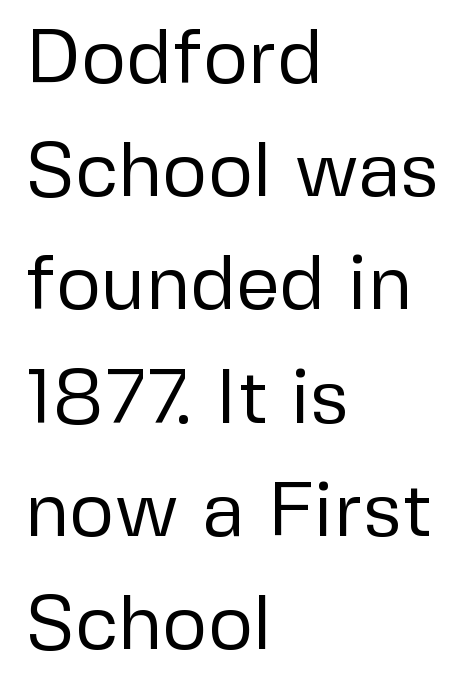
Whoever set this chose a conventional vertical rhythm. Just letters on the line, the space beneath them empty. This rendering uses left alignment, leaving the right contour irregular. Vertical strokes here are truly vertical.
